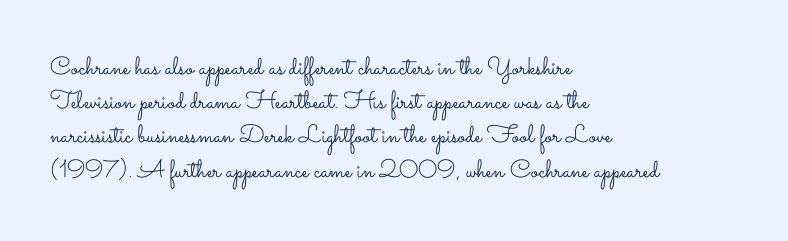
The image shows 25 px text type; set left-aligned, normal line spacing (1.37x), normal letter spacing, not underlined.
